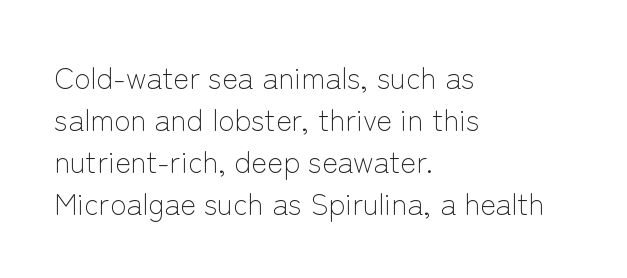
{"serif": "no", "italic": "no", "bold": "no", "weight": "light", "width": "normal", "stroke_contrast": "low", "x_height": "medium", "monospaced": "no", "underline": "no", "align": "left", "line_spacing": "normal", "line_spacing_ratio": 1.4, "letter_spacing": "normal", "letter_spacing_em": 0.0, "glyph_px": 30}
